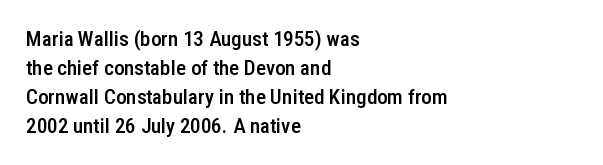
Q: Is the text bold? A: Semi-bold.
Q: Is the text italic (slanted)? A: No, it is upright.
Q: Is the text underlined? A: No.
Q: How is the paragraph aligned? A: Left-aligned.
Q: Is the spacing between letters normal or unusually wide? A: Normal.
Q: Is the spacing between lines tight, normal or loose? A: Normal.
